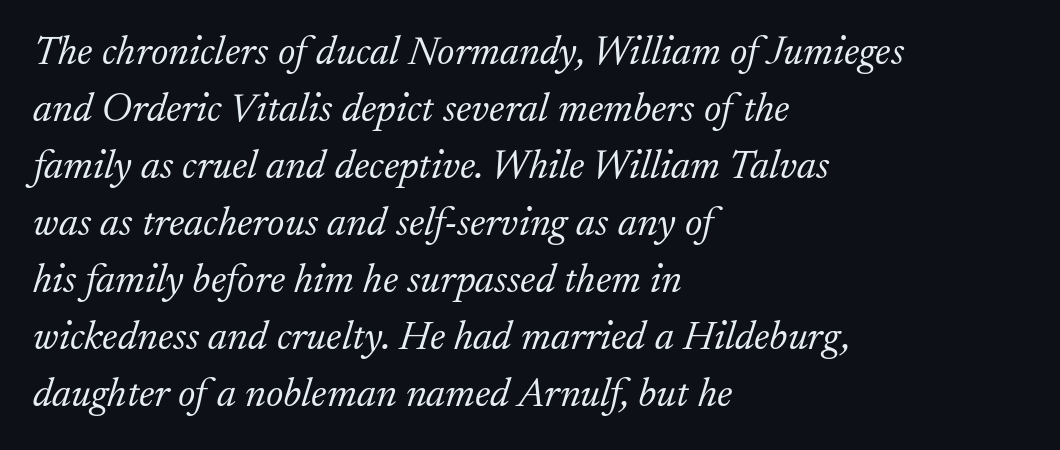
{"serif": "yes", "italic": "yes", "lean": "right", "slant_degrees": 17, "bold": "no", "weight": "light", "width": "normal", "stroke_contrast": "low", "x_height": "small", "monospaced": "no", "underline": "no", "align": "left", "line_spacing": "normal", "line_spacing_ratio": 1.39, "letter_spacing": "normal", "letter_spacing_em": 0.0, "glyph_px": 41}
